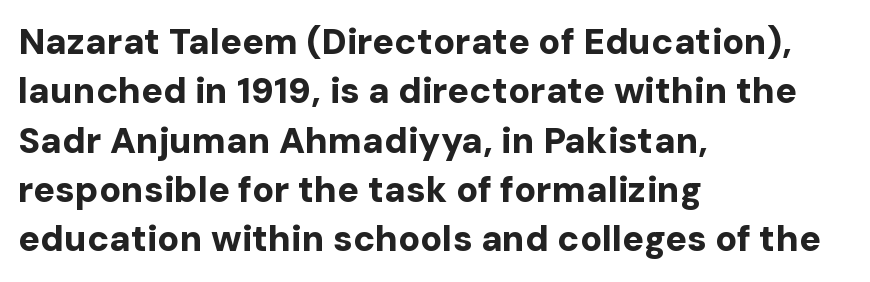
Vertical strokes here are truly vertical. Stroke thickness is high; the sample reads as a true bold. The typesetter chose a ragged-right arrangement here. Stroke terminals: plain, sans-serif.
